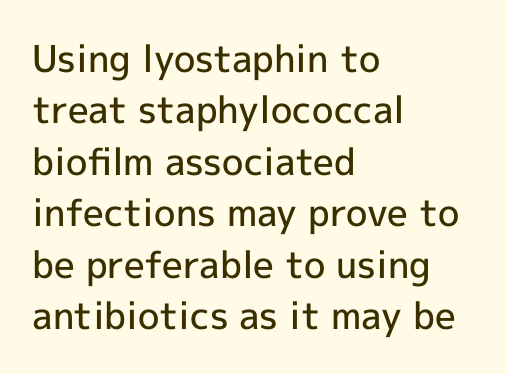
{"serif": "no", "italic": "no", "bold": "semi", "weight": "semibold", "width": "normal", "x_height": "medium", "monospaced": "no", "underline": "no", "align": "left", "line_spacing": "normal", "line_spacing_ratio": 1.39, "letter_spacing": "normal", "letter_spacing_em": 0.0, "glyph_px": 37}
